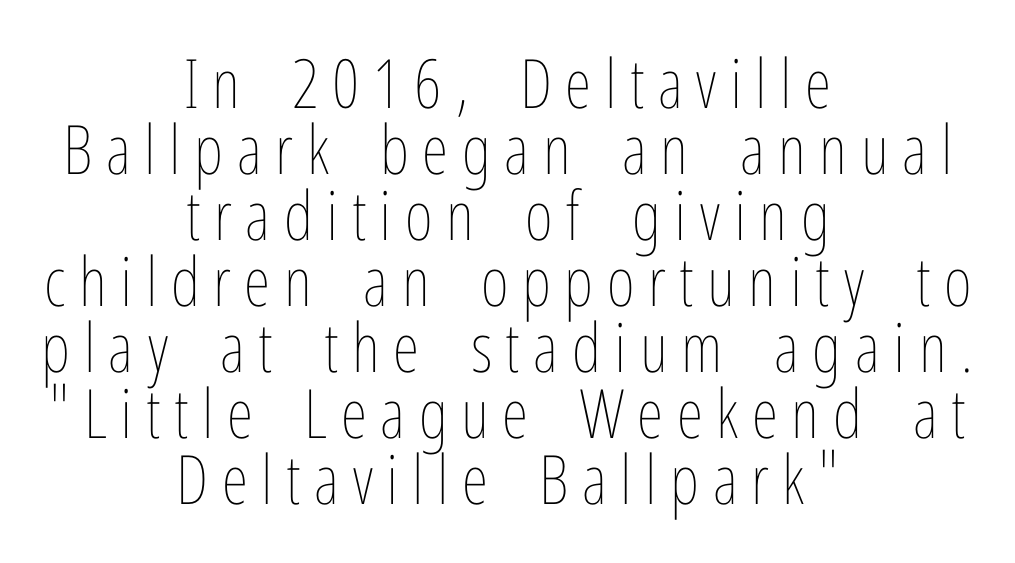
{"italic": "no", "bold": "no", "weight": "thin", "width": "condensed", "stroke_contrast": "low", "x_height": "medium", "monospaced": "no", "underline": "no", "align": "center", "line_spacing": "tight", "line_spacing_ratio": 0.97, "letter_spacing": "wide", "letter_spacing_em": 0.2, "glyph_px": 68}
